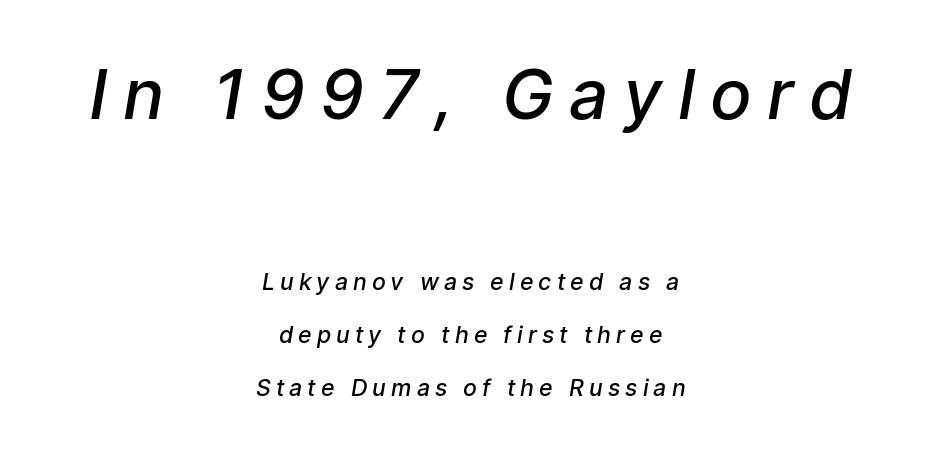
The image shows 69 px semibold sans-serif type; set centered, loose line spacing (2.31x), unusually wide letter spacing (+0.22 em), not underlined; the first (top) block is 3.0x larger; low stroke contrast and a medium x-height.
